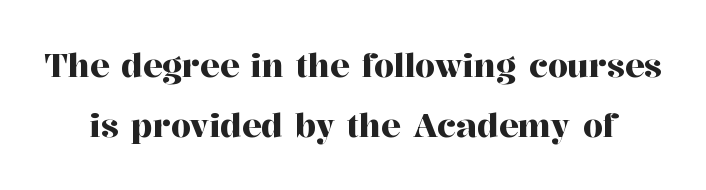
Q: Is the text italic (slanted)? A: No, it is upright.
Q: Is the typeface a serif or a sans-serif typeface? A: Serif.
Q: Is the text underlined? A: No.
Q: Is the spacing between letters normal or unusually wide? A: Normal.
Q: Width (condensed, normal, or wide)? A: Normal.
Q: Stroke contrast? A: High.
Q: x-height? A: Medium.
Q: Monospaced? A: No.
